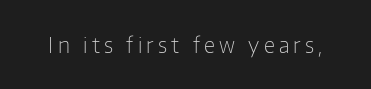
The image shows 21 px text type, upright; set unusually wide letter spacing (+0.2 em), not underlined.
